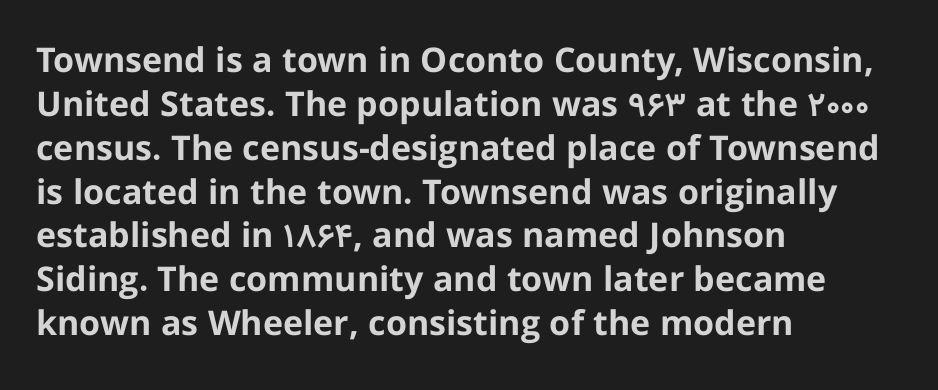
The lettering holds an erect, upright posture throughout. Typesetter's note: full bold, strokes at maximum text heaviness. A student would call this left alignment; a typographer would say flush left, rag right. Do the characters align in a grid? No, the font is proportional. Students, observe: this is what conventionally led text looks like.
